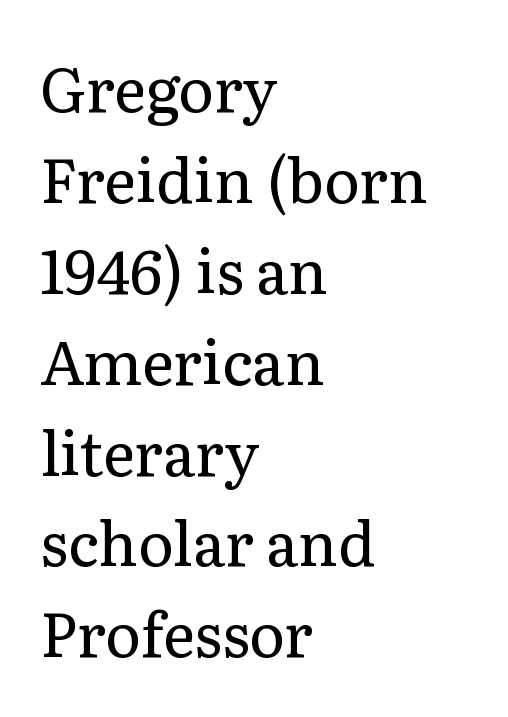
The image shows 61 px regular-weight serif type, upright; set left-aligned, normal line spacing (1.49x), normal letter spacing, not underlined; low stroke contrast and a medium x-height.
